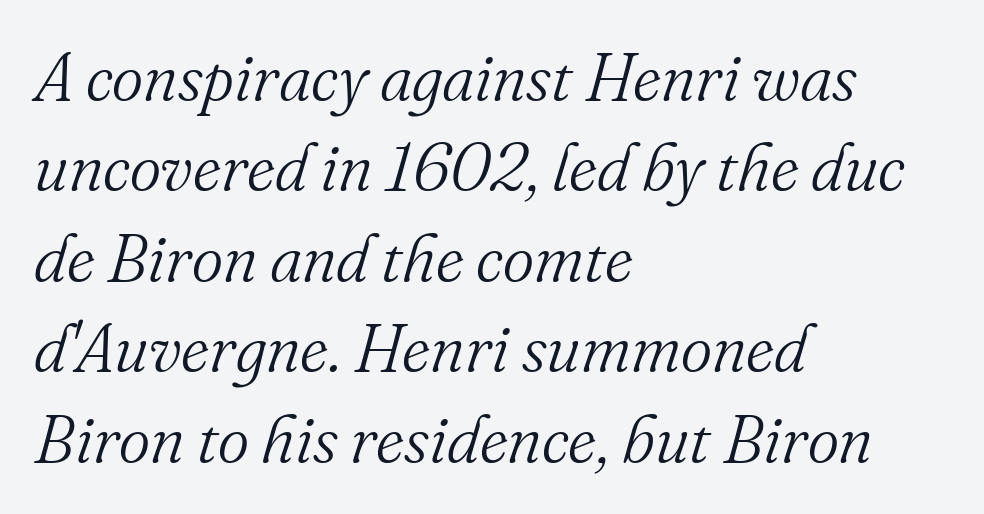
The image shows 67 px light serif type, italic (leaning right); set left-aligned, normal line spacing (1.35x), normal letter spacing, not underlined; medium stroke contrast and a small x-height.
